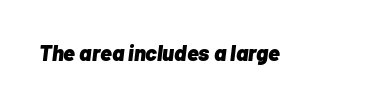
Observe the lean: these are italic letterforms. Does extra space separate the letters? No, they use regular spacing. These words are printed bold, with thick strokes throughout. A clean baseline with only descenders dipping below it.
